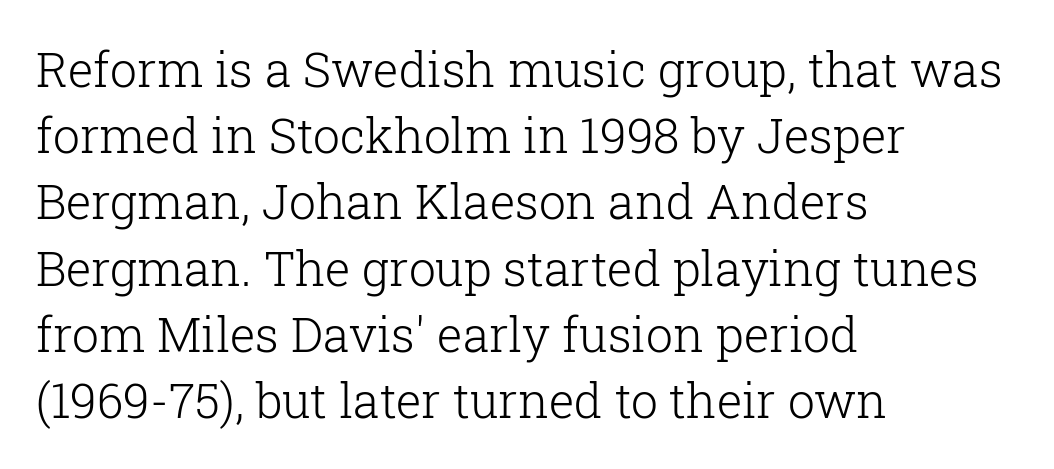
Q: Is the text bold? A: No.
Q: Is the text italic (slanted)? A: No, it is upright.
Q: Is the typeface a serif or a sans-serif typeface? A: Serif.
Q: Is the text underlined? A: No.
Q: How is the paragraph aligned? A: Left-aligned.
Q: Is the spacing between letters normal or unusually wide? A: Normal.
Q: Is the spacing between lines tight, normal or loose? A: Normal.
Q: Width (condensed, normal, or wide)? A: Normal.
Q: Stroke contrast? A: Low.
Q: x-height? A: Medium.
Q: Monospaced? A: No.
